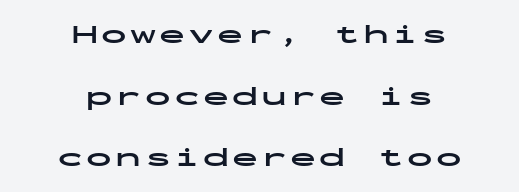
Q: Is the text bold? A: Yes.
Q: Is the text italic (slanted)? A: No, it is upright.
Q: Is the text underlined? A: No.
Q: How is the paragraph aligned? A: Centered.
Q: Is the spacing between lines tight, normal or loose? A: Loose.
